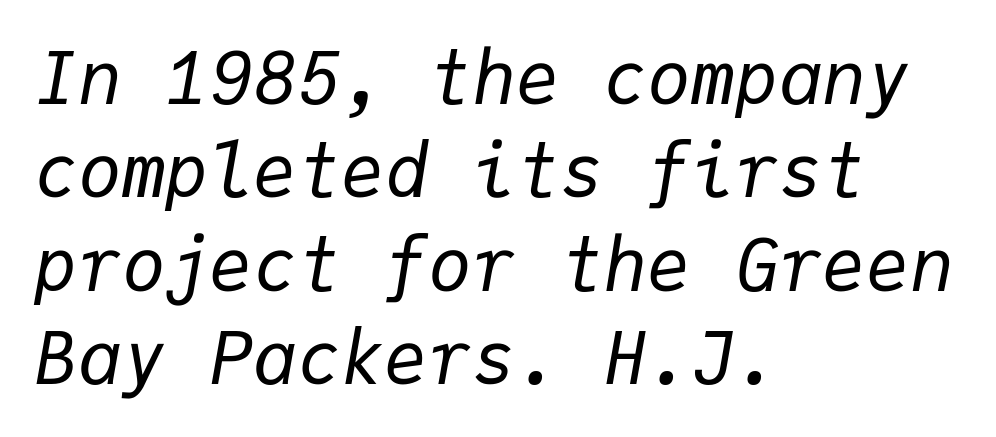
Q: Is the text bold? A: No.
Q: Is the text italic (slanted)? A: Yes, it leans right by about 9 degrees.
Q: Is the text underlined? A: No.
Q: How is the paragraph aligned? A: Left-aligned.
Q: Is the spacing between letters normal or unusually wide? A: Normal.
Q: Is the spacing between lines tight, normal or loose? A: Normal.
Q: Width (condensed, normal, or wide)? A: Normal.
Q: Stroke contrast? A: Low.
Q: x-height? A: Medium.
Q: Monospaced? A: Yes.
